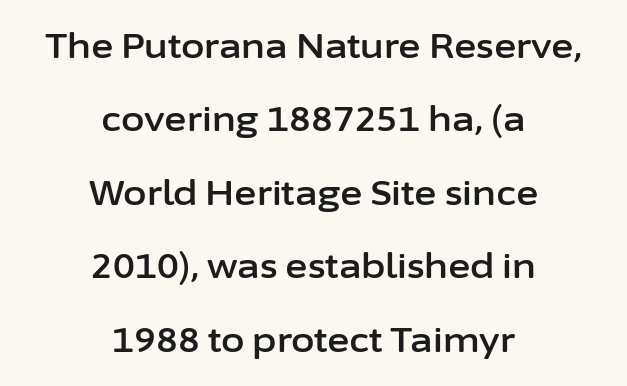
The face used here is rendered with its standard letterfit. The glyphs in this specimen are sans serif. Line starts and ends both wander, symmetrically. No italicization has been applied; the sample stays upright.
